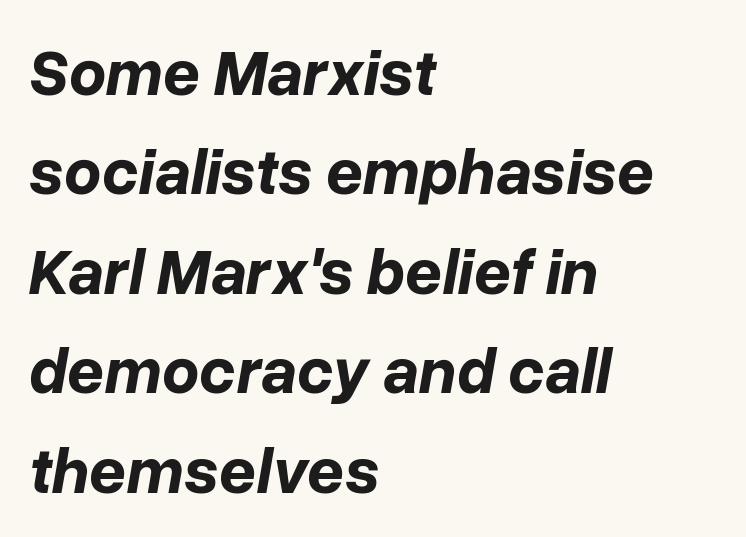
{"italic": "yes", "lean": "right", "slant_degrees": 10, "bold": "yes", "weight": "bold", "width": "normal", "stroke_contrast": "low", "x_height": "medium", "monospaced": "no", "underline": "no", "align": "left", "line_spacing": "normal", "line_spacing_ratio": 1.53, "letter_spacing": "normal", "letter_spacing_em": 0.0, "glyph_px": 65}
